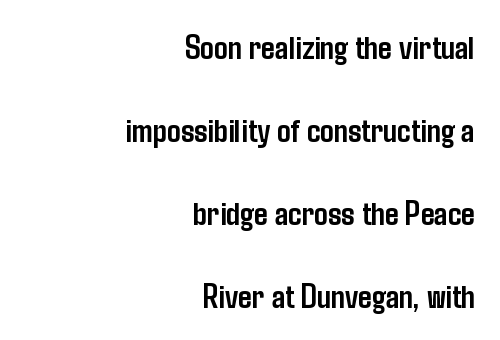
{"serif": "no", "italic": "no", "bold": "yes", "weight": "semibold", "width": "condensed", "stroke_contrast": "low", "x_height": "medium", "monospaced": "no", "underline": "no", "align": "right", "line_spacing": "loose", "line_spacing_ratio": 2.44, "letter_spacing": "normal", "letter_spacing_em": 0.0, "glyph_px": 34}
